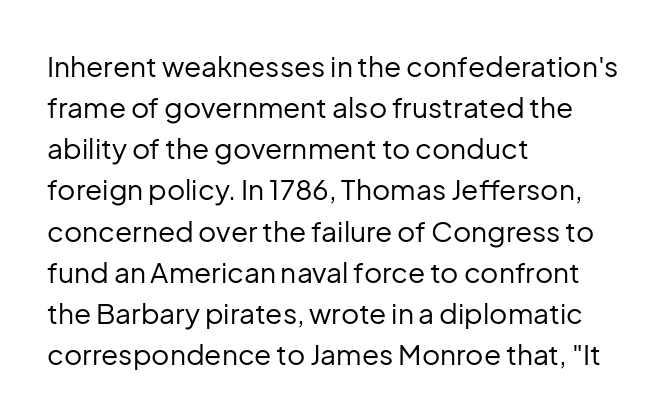
Q: Is the text bold? A: No.
Q: Is the text italic (slanted)? A: No, it is upright.
Q: Is the typeface a serif or a sans-serif typeface? A: Sans-serif.
Q: Is the text underlined? A: No.
Q: How is the paragraph aligned? A: Left-aligned.
Q: Is the spacing between letters normal or unusually wide? A: Normal.
Q: Is the spacing between lines tight, normal or loose? A: Normal.
Q: Width (condensed, normal, or wide)? A: Normal.
Q: Stroke contrast? A: Low.
Q: x-height? A: Medium.
Q: Monospaced? A: No.
